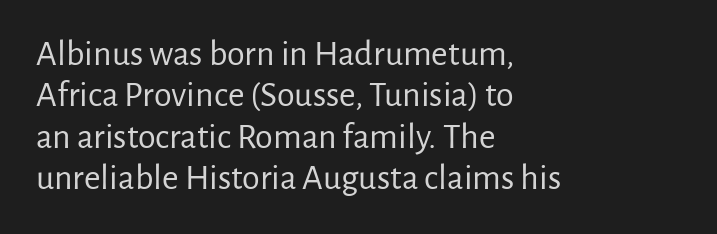
{"serif": "no", "italic": "no", "bold": "no", "weight": "regular", "width": "normal", "stroke_contrast": "low", "x_height": "medium", "monospaced": "no", "underline": "no", "align": "left", "line_spacing": "tight", "line_spacing_ratio": 1.15, "letter_spacing": "normal", "letter_spacing_em": 0.0, "glyph_px": 36}
